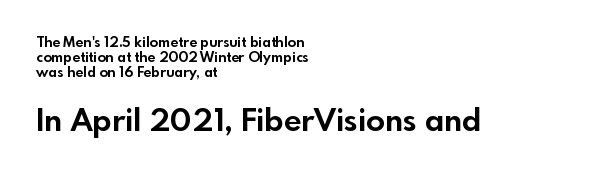
Q: Is the text bold? A: Yes.
Q: Is the text italic (slanted)? A: No, it is upright.
Q: Is the typeface a serif or a sans-serif typeface? A: Sans-serif.
Q: Is the text underlined? A: No.
Q: How is the paragraph aligned? A: Left-aligned.
Q: Is the spacing between letters normal or unusually wide? A: Normal.
Q: Is the spacing between lines tight, normal or loose? A: Tight.
Q: Which block of text is set in a larger size, the first (top) or the second (bottom)? A: The second (bottom) one.
Q: Width (condensed, normal, or wide)? A: Normal.
Q: x-height? A: Small.
Q: Monospaced? A: No.
